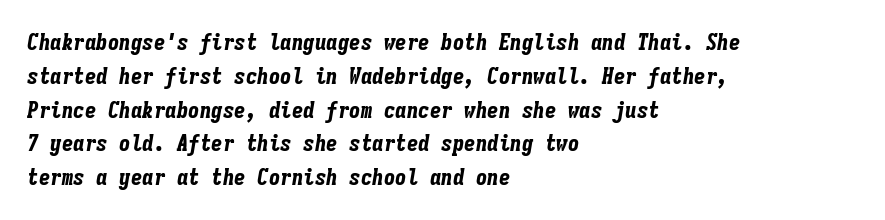
The image shows 23 px bold type, italic (leaning right); set left-aligned, normal line spacing (1.47x), normal letter spacing, not underlined.
